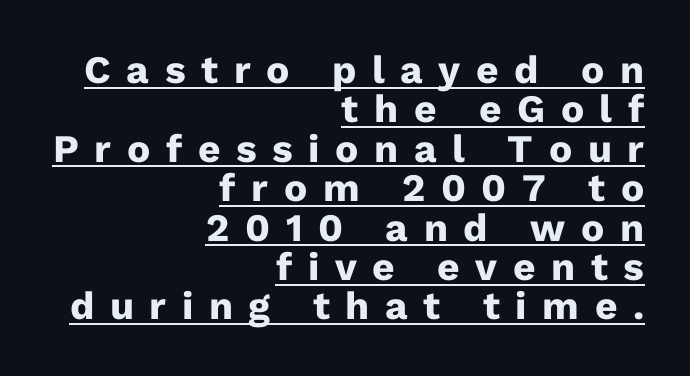
The image shows 39 px heavy sans-serif type, upright; set right-aligned, tight line spacing (1.01x), unusually wide letter spacing (+0.4 em), underlined; low stroke contrast and a medium x-height.
